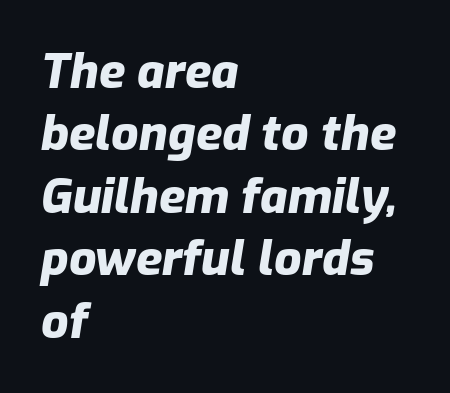
Q: Is the text bold? A: Yes.
Q: Is the text italic (slanted)? A: Yes, it leans right by about 9 degrees.
Q: Is the text underlined? A: No.
Q: How is the paragraph aligned? A: Left-aligned.
Q: Is the spacing between letters normal or unusually wide? A: Normal.
Q: Is the spacing between lines tight, normal or loose? A: Normal.
Q: Width (condensed, normal, or wide)? A: Normal.
Q: Stroke contrast? A: Low.
Q: x-height? A: Medium.
Q: Monospaced? A: No.
